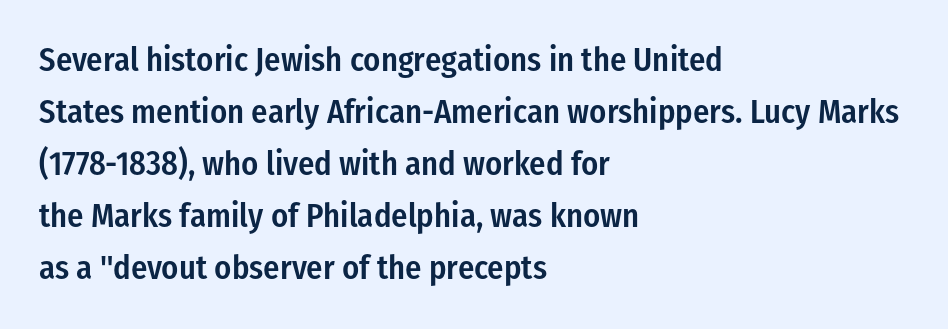
One glance says typical: line gaps are just what's usual. Designer's note — italics off, roman on. The rendering anchors every line to the left-hand side. The typeface chosen for these lines omits serifs. Lines of text with bare space underneath.
